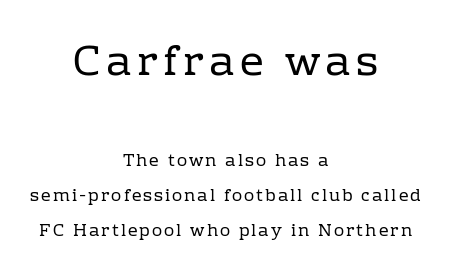
Q: Is the text bold? A: No.
Q: Is the text italic (slanted)? A: No, it is upright.
Q: Is the typeface a serif or a sans-serif typeface? A: Serif.
Q: Is the text underlined? A: No.
Q: How is the paragraph aligned? A: Centered.
Q: Is the spacing between lines tight, normal or loose? A: Loose.
Q: Which block of text is set in a larger size, the first (top) or the second (bottom)? A: The first (top) one.
Q: Width (condensed, normal, or wide)? A: Normal.
Q: Stroke contrast? A: Low.
Q: x-height? A: Medium.
Q: Monospaced? A: No.
